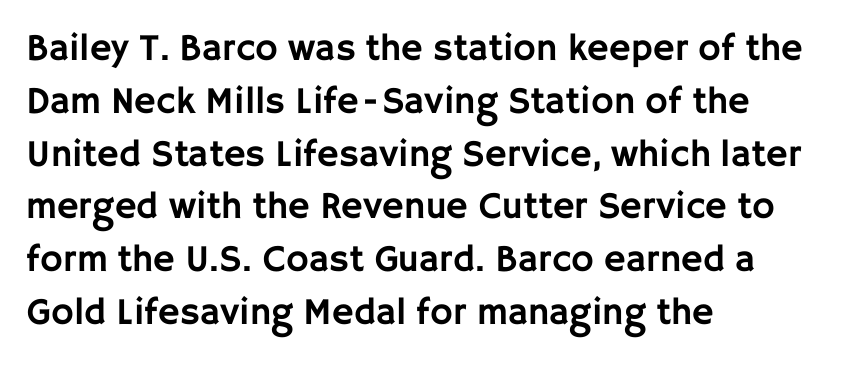
Type without underlining. The letters advance in unequal steps, a hallmark of proportional type. Serif or sans? Sans — the stroke terminals are bare. Does the leading feel generous? No, just average.
